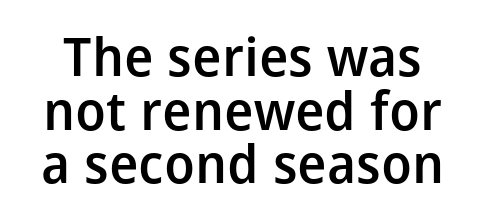
The image shows 53 px semibold sans-serif type, upright; set tight line spacing (1.01x), normal letter spacing, not underlined; low stroke contrast and a medium x-height.
